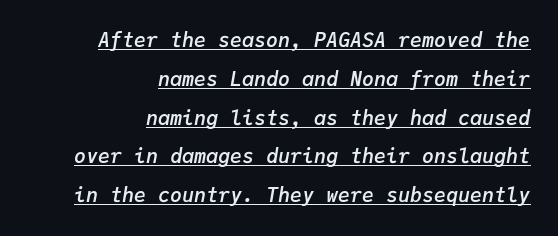
Q: Is the text bold? A: Semi-bold.
Q: Is the text italic (slanted)? A: Yes, it leans right by about 9 degrees.
Q: Is the text underlined? A: Yes.
Q: How is the paragraph aligned? A: Right-aligned.
Q: Is the spacing between letters normal or unusually wide? A: Normal.
Q: Is the spacing between lines tight, normal or loose? A: Loose.
